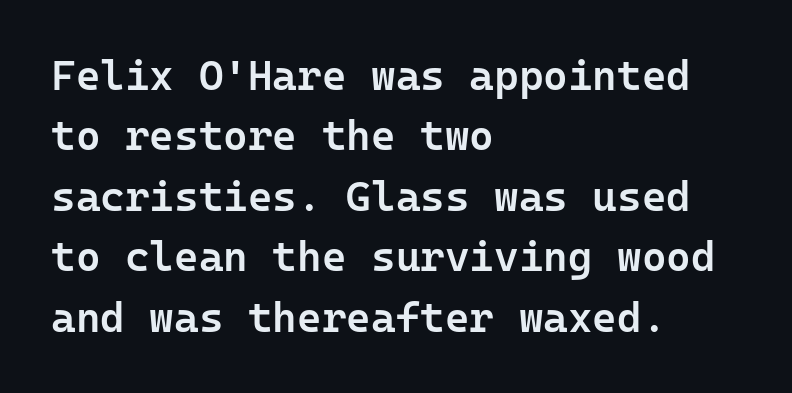
{"serif": "no", "italic": "no", "bold": "semi", "weight": "semibold", "width": "normal", "stroke_contrast": "low", "x_height": "medium", "underline": "no", "align": "left", "line_spacing": "normal", "line_spacing_ratio": 1.44, "letter_spacing": "normal", "letter_spacing_em": 0.0, "glyph_px": 42}
